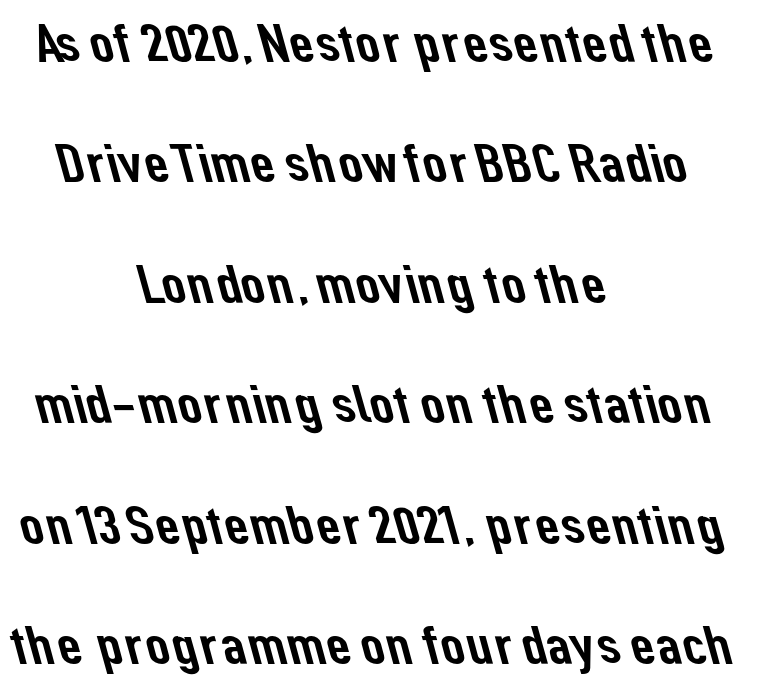
Q: Is the typeface a serif or a sans-serif typeface? A: Sans-serif.
Q: Is the text underlined? A: No.
Q: How is the paragraph aligned? A: Centered.
Q: Is the spacing between letters normal or unusually wide? A: Normal.
Q: Is the spacing between lines tight, normal or loose? A: Loose.
Q: Width (condensed, normal, or wide)? A: Normal.
Q: Stroke contrast? A: Low.
Q: x-height? A: Medium.
Q: Monospaced? A: No.
